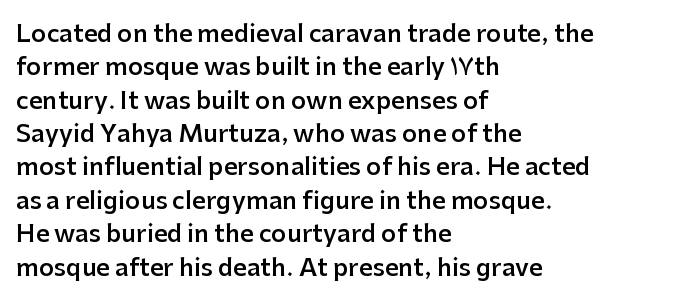
The image shows 24 px text type, upright; set left-aligned, normal line spacing (1.39x), normal letter spacing, not underlined.
